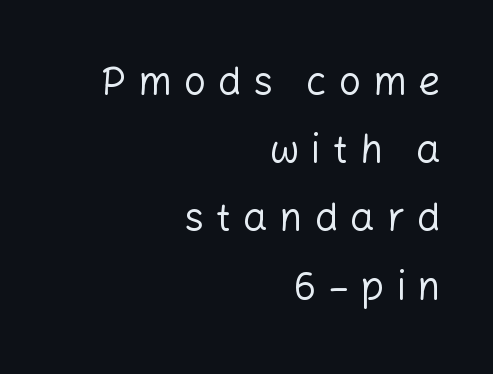
The image shows 39 px regular-weight sans-serif type, upright; set right-aligned, line spacing 1.75x, unusually wide letter spacing (+0.31 em), not underlined; low stroke contrast and a medium x-height.
